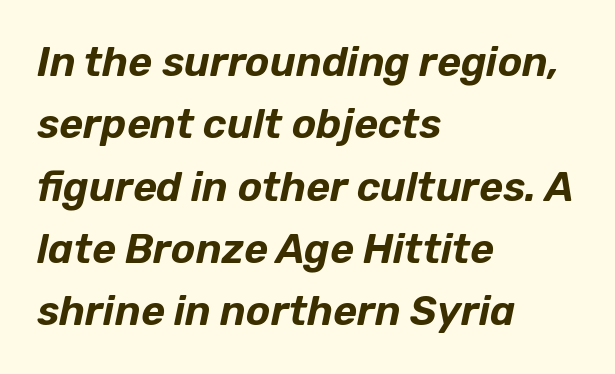
The image shows 41 px text type, italic (leaning right); set left-aligned, normal line spacing (1.52x), normal letter spacing, not underlined; low stroke contrast and a medium x-height.
